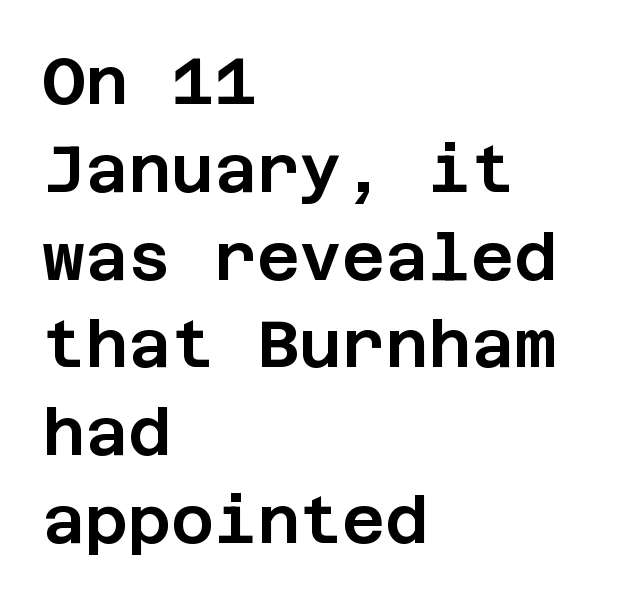
The image shows 66 px sans-serif type, upright; set left-aligned, normal line spacing (1.33x), normal letter spacing, not underlined; low stroke contrast and a large x-height.
